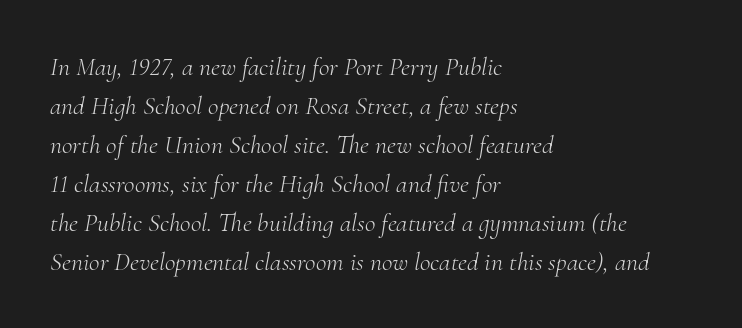
Check under the words: just untouched page. Looking at the ascenders, they clearly lean. You could call the tracking neutral — neither tight nor loose. Is the block centered? No — it sits flush against the left margin.
